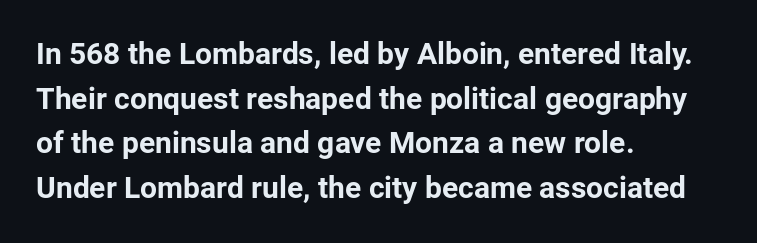
{"serif": "no", "italic": "no", "bold": "yes", "weight": "bold", "width": "normal", "stroke_contrast": "low", "x_height": "medium", "monospaced": "no", "underline": "no", "align": "left", "line_spacing": "normal", "line_spacing_ratio": 1.49, "letter_spacing": "normal", "letter_spacing_em": 0.0, "glyph_px": 30}
